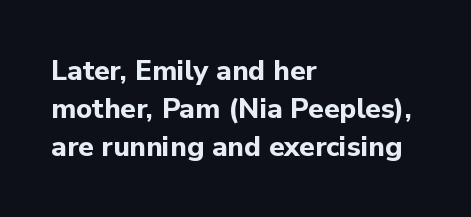
Q: Is the text bold? A: Yes.
Q: Is the text italic (slanted)? A: No, it is upright.
Q: Is the typeface a serif or a sans-serif typeface? A: Sans-serif.
Q: Is the text underlined? A: No.
Q: How is the paragraph aligned? A: Left-aligned.
Q: Is the spacing between letters normal or unusually wide? A: Normal.
Q: Is the spacing between lines tight, normal or loose? A: Normal.
Q: Width (condensed, normal, or wide)? A: Normal.
Q: Stroke contrast? A: Low.
Q: x-height? A: Medium.
Q: Monospaced? A: No.
